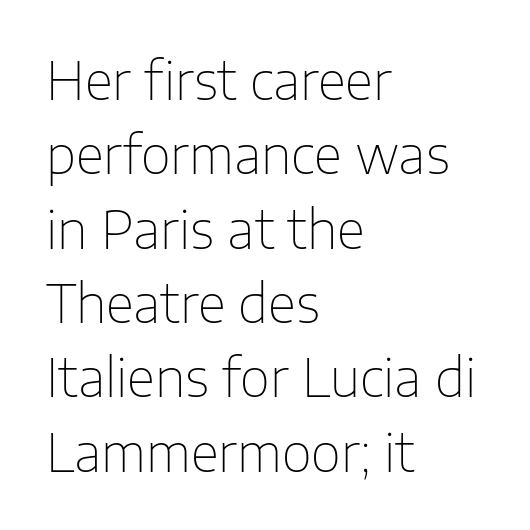
Q: Is the text bold? A: No.
Q: Is the text italic (slanted)? A: No, it is upright.
Q: Is the typeface a serif or a sans-serif typeface? A: Sans-serif.
Q: Is the text underlined? A: No.
Q: How is the paragraph aligned? A: Left-aligned.
Q: Is the spacing between letters normal or unusually wide? A: Normal.
Q: Is the spacing between lines tight, normal or loose? A: Normal.
Q: Width (condensed, normal, or wide)? A: Normal.
Q: Stroke contrast? A: Low.
Q: x-height? A: Medium.
Q: Monospaced? A: No.
